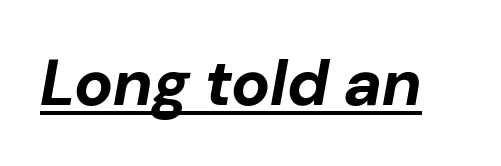
Q: Is the text bold? A: Yes.
Q: Is the text italic (slanted)? A: Yes, it leans right by about 10 degrees.
Q: Is the text underlined? A: Yes.
Q: Is the spacing between letters normal or unusually wide? A: Normal.
Q: Width (condensed, normal, or wide)? A: Normal.
Q: Stroke contrast? A: Low.
Q: x-height? A: Medium.
Q: Monospaced? A: No.
